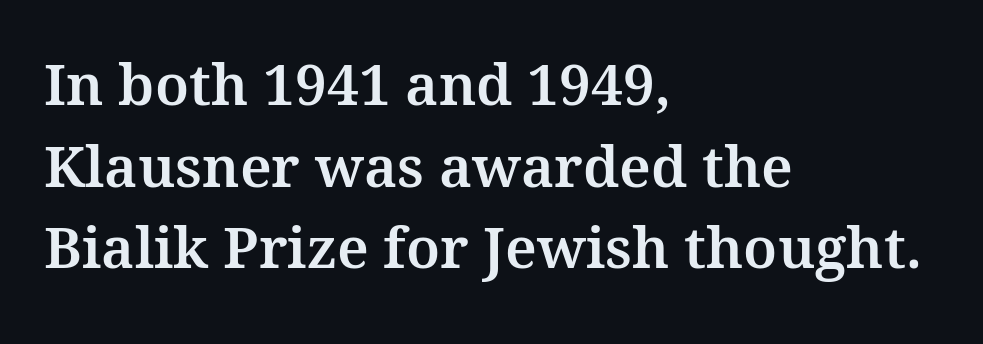
Q: Is the text italic (slanted)? A: No, it is upright.
Q: Is the typeface a serif or a sans-serif typeface? A: Serif.
Q: Is the text underlined? A: No.
Q: How is the paragraph aligned? A: Left-aligned.
Q: Is the spacing between letters normal or unusually wide? A: Normal.
Q: Is the spacing between lines tight, normal or loose? A: Normal.
Q: Width (condensed, normal, or wide)? A: Normal.
Q: Stroke contrast? A: Medium.
Q: x-height? A: Medium.
Q: Monospaced? A: No.
